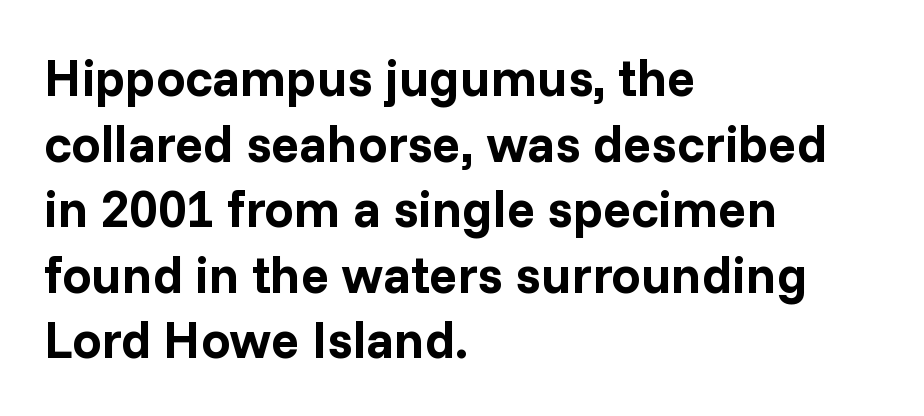
Q: Is the text bold? A: Yes.
Q: Is the text italic (slanted)? A: No, it is upright.
Q: Is the typeface a serif or a sans-serif typeface? A: Sans-serif.
Q: Is the text underlined? A: No.
Q: How is the paragraph aligned? A: Left-aligned.
Q: Is the spacing between letters normal or unusually wide? A: Normal.
Q: Is the spacing between lines tight, normal or loose? A: Normal.
Q: Width (condensed, normal, or wide)? A: Normal.
Q: Stroke contrast? A: Low.
Q: x-height? A: Medium.
Q: Monospaced? A: No.
